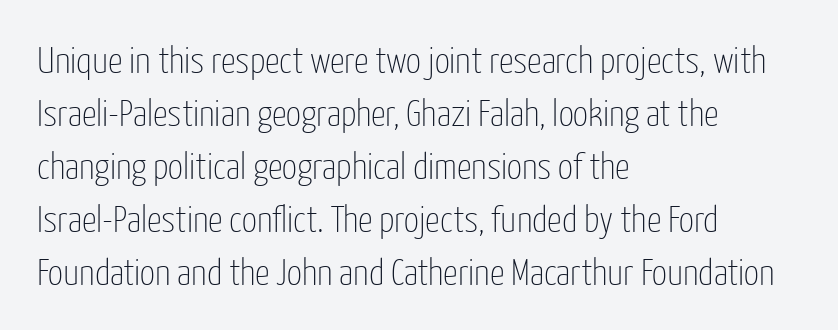
Q: Is the text bold? A: No.
Q: Is the text italic (slanted)? A: No, it is upright.
Q: Is the typeface a serif or a sans-serif typeface? A: Sans-serif.
Q: Is the text underlined? A: No.
Q: How is the paragraph aligned? A: Left-aligned.
Q: Is the spacing between letters normal or unusually wide? A: Normal.
Q: Is the spacing between lines tight, normal or loose? A: Normal.
Q: Width (condensed, normal, or wide)? A: Condensed.
Q: Stroke contrast? A: Low.
Q: x-height? A: Medium.
Q: Monospaced? A: No.
